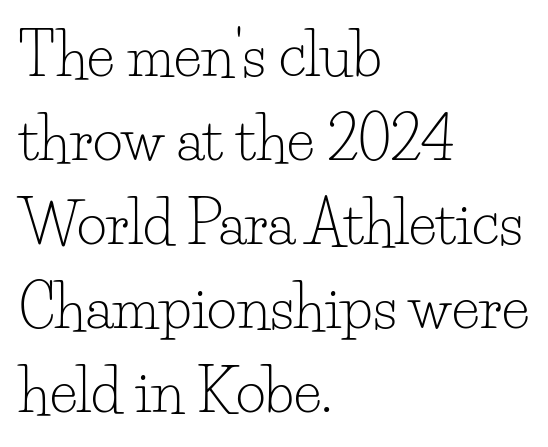
{"serif": "yes", "italic": "no", "bold": "no", "weight": "light", "width": "normal", "stroke_contrast": "low", "x_height": "small", "monospaced": "no", "underline": "no", "align": "left", "line_spacing": "normal", "line_spacing_ratio": 1.45, "letter_spacing": "normal", "letter_spacing_em": 0.0, "glyph_px": 58}
